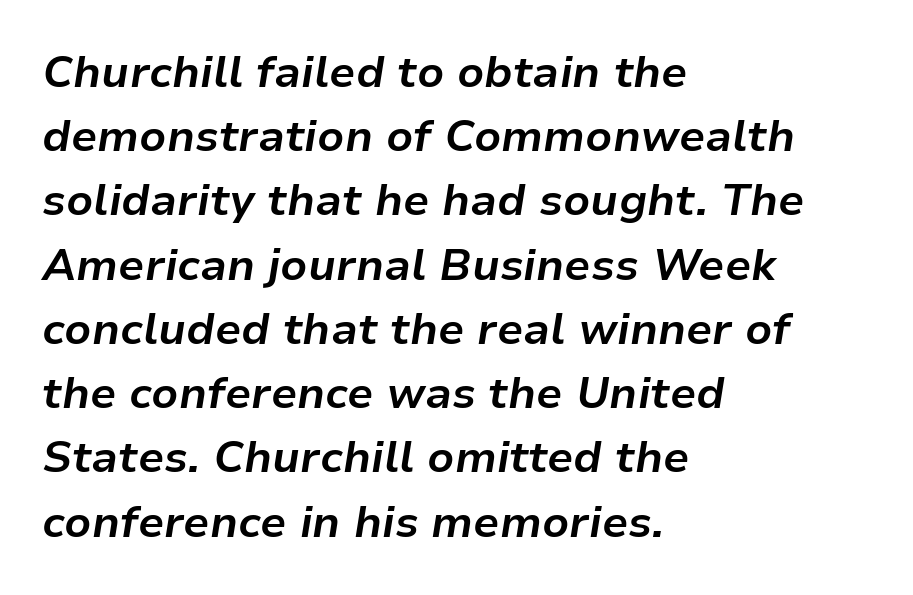
The image shows 44 px bold type, italic (leaning right); set left-aligned, normal line spacing (1.46x), normal letter spacing, not underlined; low stroke contrast and a medium x-height.
